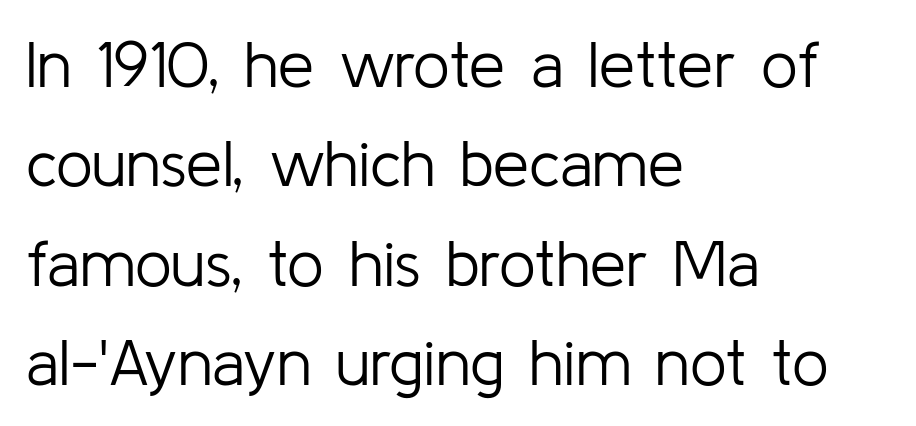
Q: Is the text bold? A: No.
Q: Is the text italic (slanted)? A: No, it is upright.
Q: Is the typeface a serif or a sans-serif typeface? A: Sans-serif.
Q: Is the text underlined? A: No.
Q: How is the paragraph aligned? A: Left-aligned.
Q: Is the spacing between letters normal or unusually wide? A: Normal.
Q: Is the spacing between lines tight, normal or loose? A: Normal.
Q: Width (condensed, normal, or wide)? A: Normal.
Q: Stroke contrast? A: Low.
Q: x-height? A: Medium.
Q: Monospaced? A: No.
